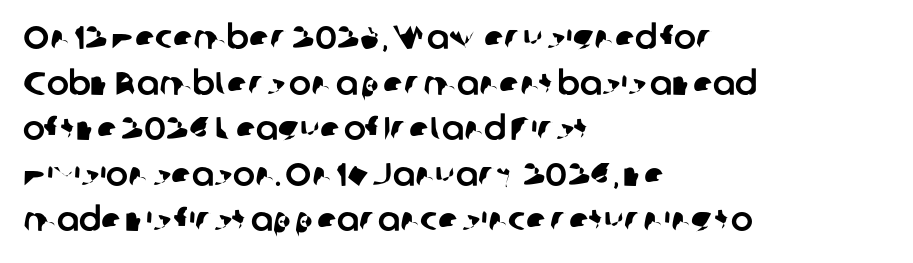
{"serif": "no", "width": "normal", "stroke_contrast": "low", "x_height": "medium", "monospaced": "no", "underline": "no", "align": "left", "line_spacing": "normal", "line_spacing_ratio": 1.38, "letter_spacing": "normal", "letter_spacing_em": 0.0, "glyph_px": 33}
